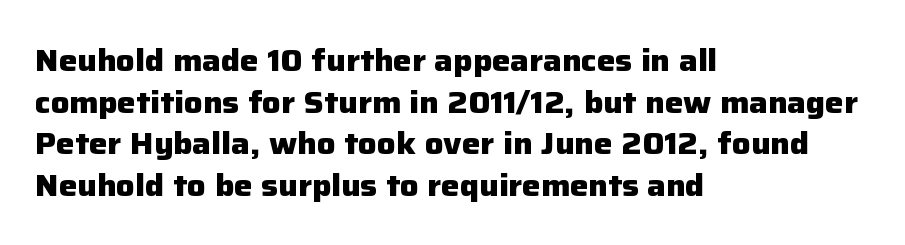
Q: Is the text bold? A: Yes.
Q: Is the text italic (slanted)? A: No, it is upright.
Q: Is the typeface a serif or a sans-serif typeface? A: Sans-serif.
Q: Is the text underlined? A: No.
Q: How is the paragraph aligned? A: Left-aligned.
Q: Is the spacing between letters normal or unusually wide? A: Normal.
Q: Is the spacing between lines tight, normal or loose? A: Normal.
Q: Width (condensed, normal, or wide)? A: Normal.
Q: Stroke contrast? A: Low.
Q: x-height? A: Medium.
Q: Monospaced? A: No.
